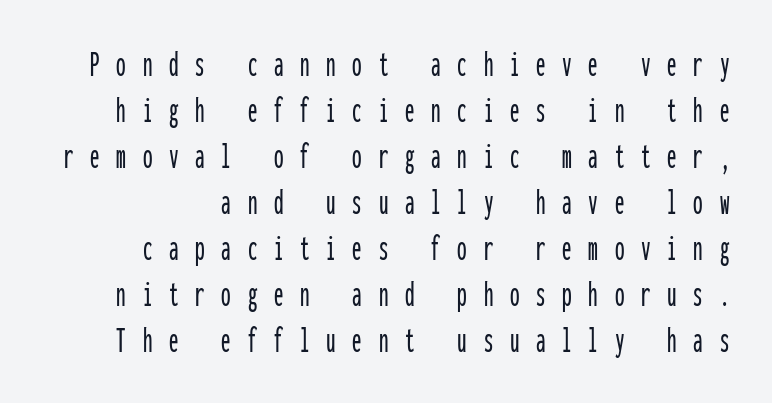
Q: Is the text italic (slanted)? A: No, it is upright.
Q: Is the typeface a serif or a sans-serif typeface? A: Sans-serif.
Q: Is the text underlined? A: No.
Q: Is the spacing between letters normal or unusually wide? A: Unusually wide.
Q: Width (condensed, normal, or wide)? A: Condensed.
Q: Stroke contrast? A: Low.
Q: x-height? A: Medium.
Q: Monospaced? A: Yes.
